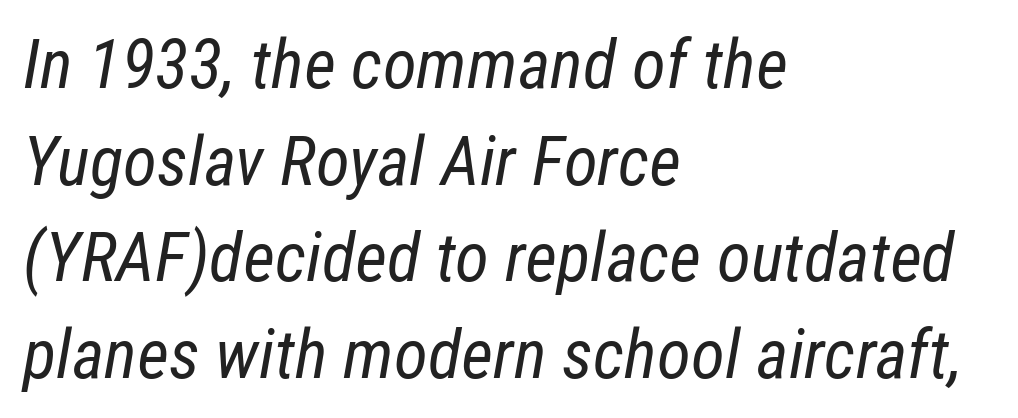
The image shows 69 px regular-weight, condensed type, italic (leaning right); set left-aligned, normal line spacing (1.4x), normal letter spacing, not underlined; low stroke contrast and a medium x-height.
